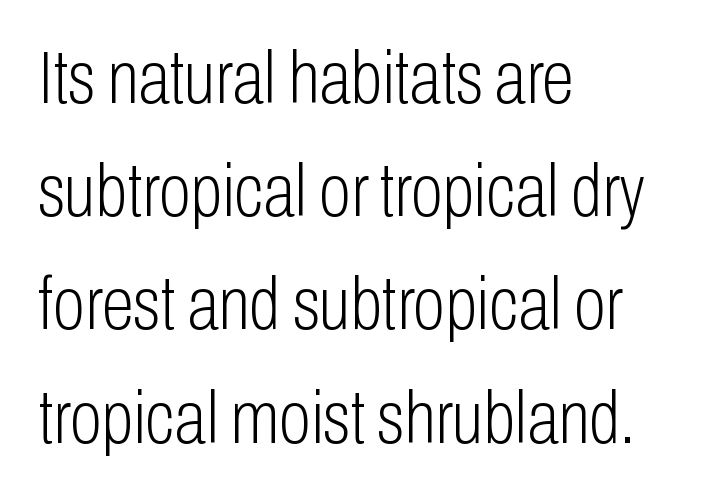
Observe the ordinary spacing: letters are neighbours, not strangers. The strip under each line holds only bare page. Think standard paragraph weight, or any step lighter than that. Posture: vertical. The designer went with a sans here, leaving each stem footless. The paragraph shown leans on its left margin.
